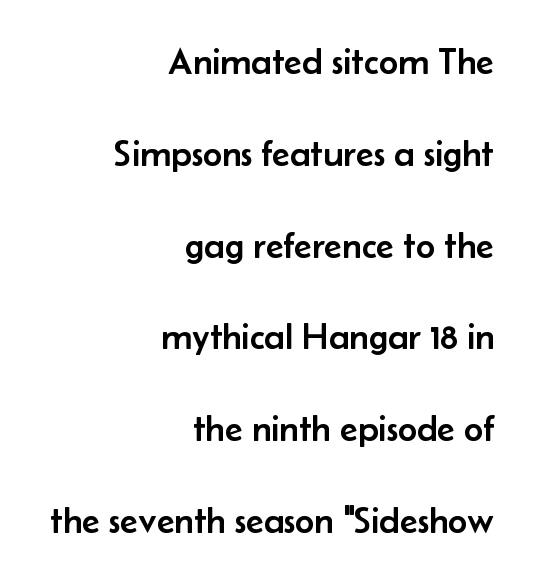
The passage shown is typed in a proportional face where columns would drift. Caption: multi-line text, flush right, ragged left. Does the lettering tilt? It doesn't — this is upright. A sans-serif font was chosen for this passage. How would I describe the line gaps? Wide and relaxed.
